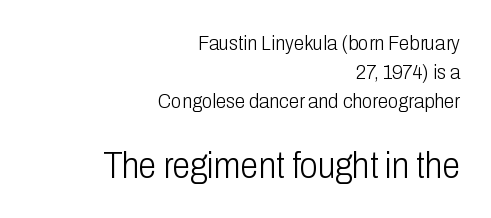
The lines sit at an ordinary, default distance from one another. These lines are rendered in a variable-pitch font. The characters are drawn with everyday or finer stroke widths. Nothing unusual about the tracking: characters are spaced as the font intends. If you drew a line through each stem, it would be perfectly vertical. Which margin do the lines hug? The right one — the left edge is uneven.
